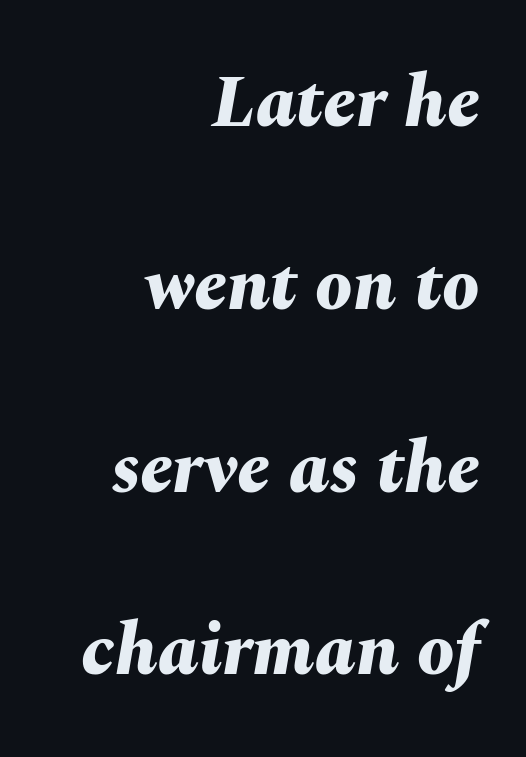
{"italic": "yes", "lean": "right", "slant_degrees": 10, "bold": "yes", "weight": "bold", "width": "normal", "stroke_contrast": "medium", "x_height": "medium", "monospaced": "no", "underline": "no", "align": "right", "line_spacing": "loose", "line_spacing_ratio": 2.47, "letter_spacing": "normal", "letter_spacing_em": 0.0, "glyph_px": 74}
